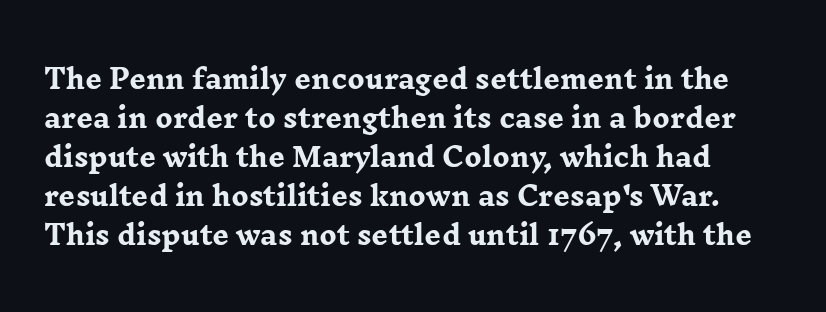
Q: Is the text bold? A: Yes.
Q: Is the text italic (slanted)? A: No, it is upright.
Q: Is the text underlined? A: No.
Q: Is the spacing between letters normal or unusually wide? A: Normal.
Q: Is the spacing between lines tight, normal or loose? A: Normal.
